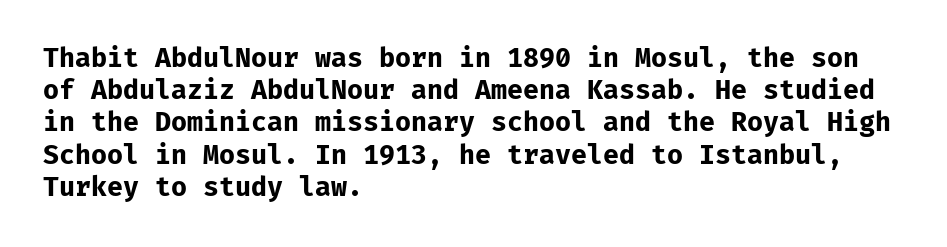
{"italic": "no", "bold": "yes", "underline": "no", "align": "left", "line_spacing_ratio": 1.24, "letter_spacing": "normal", "letter_spacing_em": 0.0, "glyph_px": 26}
